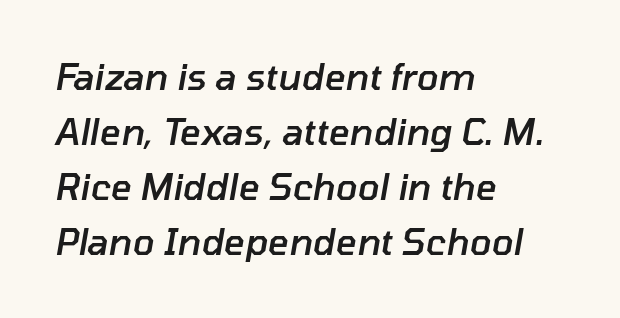
Q: Is the text bold? A: Semi-bold.
Q: Is the text italic (slanted)? A: Yes, it leans right by about 10 degrees.
Q: Is the text underlined? A: No.
Q: How is the paragraph aligned? A: Left-aligned.
Q: Is the spacing between letters normal or unusually wide? A: Normal.
Q: Is the spacing between lines tight, normal or loose? A: Normal.
Q: Width (condensed, normal, or wide)? A: Normal.
Q: Stroke contrast? A: Low.
Q: x-height? A: Medium.
Q: Monospaced? A: No.
